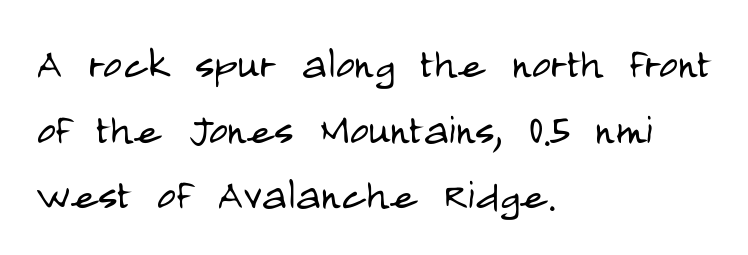
{"serif": "no", "italic": "no", "bold": "no", "weight": "light", "width": "condensed", "stroke_contrast": "low", "x_height": "large", "monospaced": "no", "underline": "no", "align": "left", "line_spacing": "normal", "line_spacing_ratio": 1.26, "letter_spacing": "normal", "letter_spacing_em": 0.0, "glyph_px": 52}
